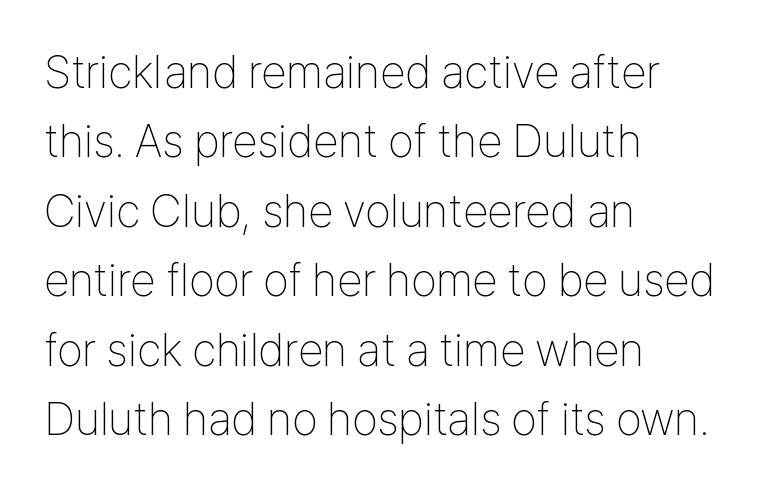
{"serif": "no", "italic": "no", "bold": "no", "weight": "thin", "width": "condensed", "stroke_contrast": "low", "x_height": "medium", "monospaced": "no", "underline": "no", "align": "left", "line_spacing": "normal", "line_spacing_ratio": 1.51, "letter_spacing": "normal", "letter_spacing_em": 0.0, "glyph_px": 46}
